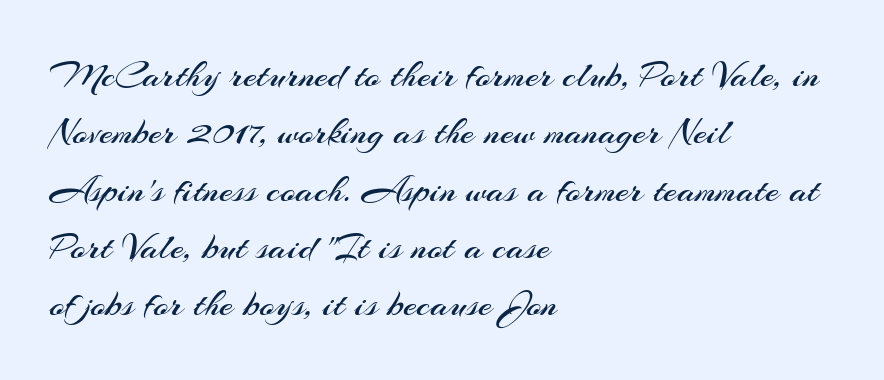
Q: Is the text bold? A: No.
Q: Is the text italic (slanted)? A: Yes.
Q: Is the typeface a serif or a sans-serif typeface? A: Sans-serif.
Q: Is the text underlined? A: No.
Q: How is the paragraph aligned? A: Left-aligned.
Q: Is the spacing between letters normal or unusually wide? A: Normal.
Q: Is the spacing between lines tight, normal or loose? A: Normal.
Q: Width (condensed, normal, or wide)? A: Normal.
Q: Stroke contrast? A: Medium.
Q: x-height? A: Small.
Q: Monospaced? A: No.
